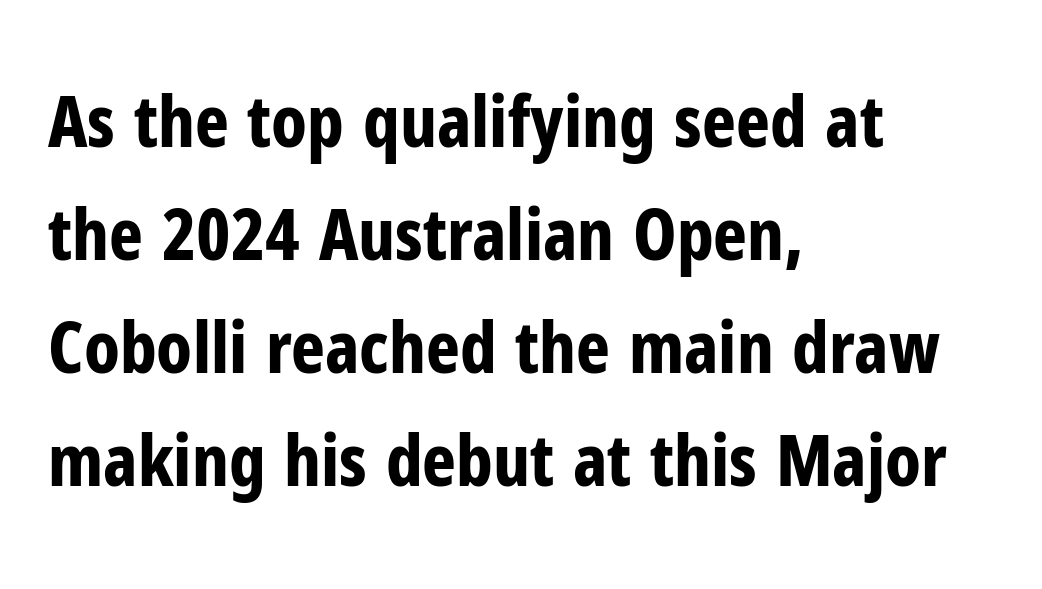
Q: Is the text bold? A: Yes.
Q: Is the text italic (slanted)? A: No, it is upright.
Q: Is the typeface a serif or a sans-serif typeface? A: Sans-serif.
Q: Is the text underlined? A: No.
Q: How is the paragraph aligned? A: Left-aligned.
Q: Is the spacing between letters normal or unusually wide? A: Normal.
Q: Is the spacing between lines tight, normal or loose? A: Normal.
Q: Width (condensed, normal, or wide)? A: Condensed.
Q: Stroke contrast? A: Low.
Q: x-height? A: Medium.
Q: Monospaced? A: No.
